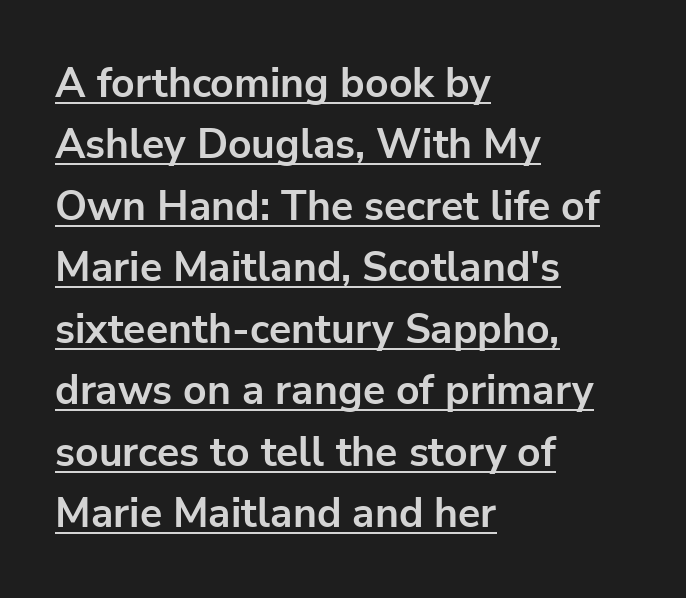
Horizontal alignment here is leftward, the default for most running prose. Check where the strokes stop: nothing finishes them off — pure sans. The string is rendered with underlining switched on. It's the straight-up-and-down kind of type. You could not count columns in this text — the font is proportionally spaced.
